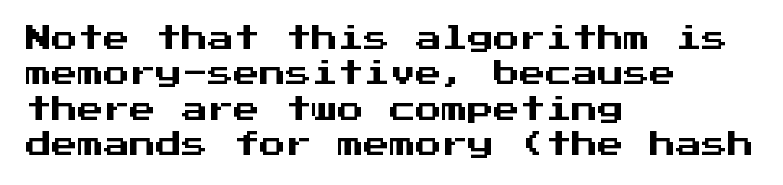
Q: Is the text italic (slanted)? A: No, it is upright.
Q: Is the text underlined? A: No.
Q: How is the paragraph aligned? A: Left-aligned.
Q: Is the spacing between letters normal or unusually wide? A: Normal.
Q: Is the spacing between lines tight, normal or loose? A: Normal.
